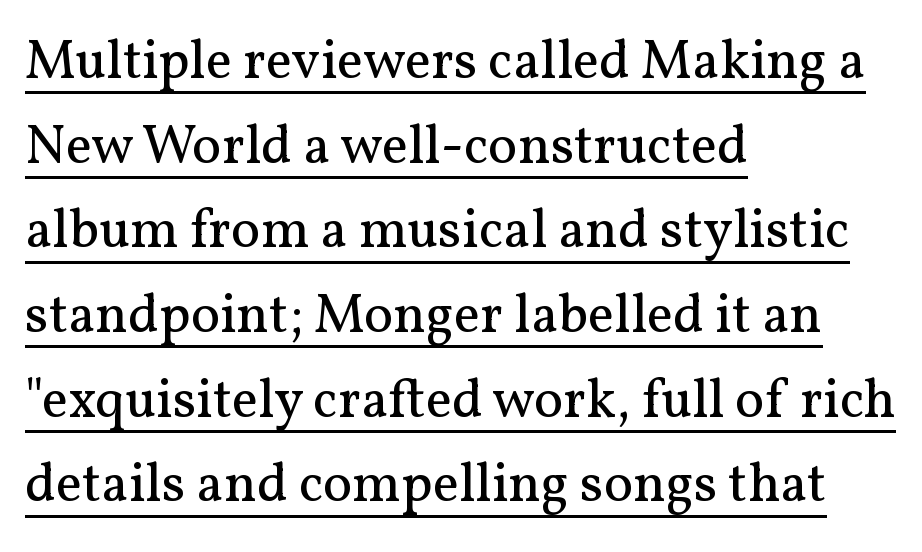
{"serif": "yes", "italic": "no", "bold": "no", "weight": "regular", "width": "normal", "stroke_contrast": "medium", "x_height": "medium", "monospaced": "no", "underline": "yes", "align": "left", "line_spacing": "normal", "line_spacing_ratio": 1.54, "letter_spacing": "normal", "letter_spacing_em": 0.0, "glyph_px": 55}
